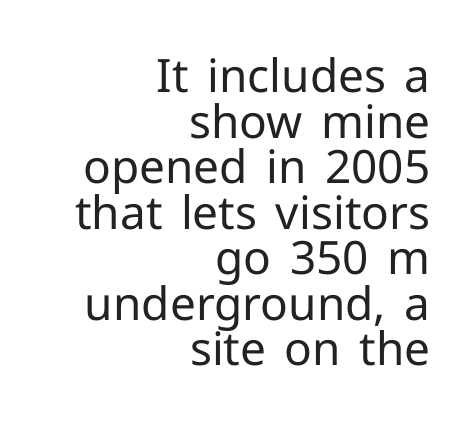
Q: Is the text bold? A: No.
Q: Is the text italic (slanted)? A: No, it is upright.
Q: Is the typeface a serif or a sans-serif typeface? A: Sans-serif.
Q: Is the text underlined? A: No.
Q: How is the paragraph aligned? A: Right-aligned.
Q: Is the spacing between letters normal or unusually wide? A: Normal.
Q: Is the spacing between lines tight, normal or loose? A: Tight.
Q: Width (condensed, normal, or wide)? A: Normal.
Q: Stroke contrast? A: Low.
Q: x-height? A: Medium.
Q: Monospaced? A: No.
